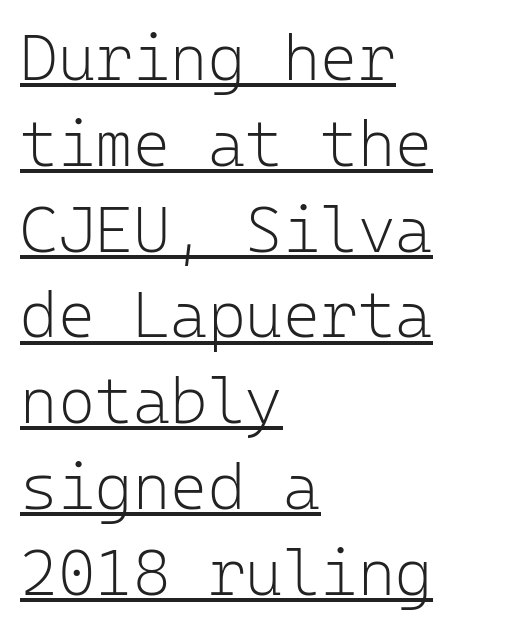
{"serif": "no", "italic": "no", "bold": "no", "weight": "light", "width": "normal", "stroke_contrast": "low", "x_height": "medium", "monospaced": "yes", "underline": "yes", "align": "left", "line_spacing": "normal", "line_spacing_ratio": 1.34, "letter_spacing": "normal", "letter_spacing_em": 0.0, "glyph_px": 64}
